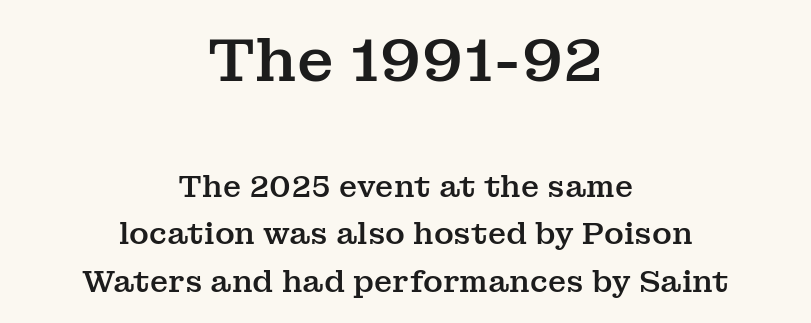
How are the letters spaced? Ordinarily, with no added tracking. The letters advance in unequal steps, a hallmark of proportional type. Ascenders rise straight up at ninety degrees. Leading: standard. Caption: upper text group enlarged, lower text group reduced.
